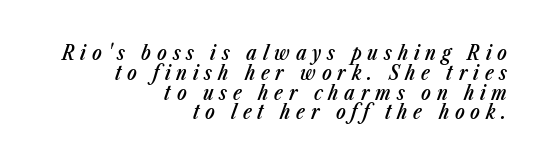
Q: Is the text bold? A: Semi-bold.
Q: Is the text italic (slanted)? A: Yes, it leans right by about 23 degrees.
Q: Is the text underlined? A: No.
Q: How is the paragraph aligned? A: Right-aligned.
Q: Is the spacing between letters normal or unusually wide? A: Unusually wide.
Q: Is the spacing between lines tight, normal or loose? A: Tight.
